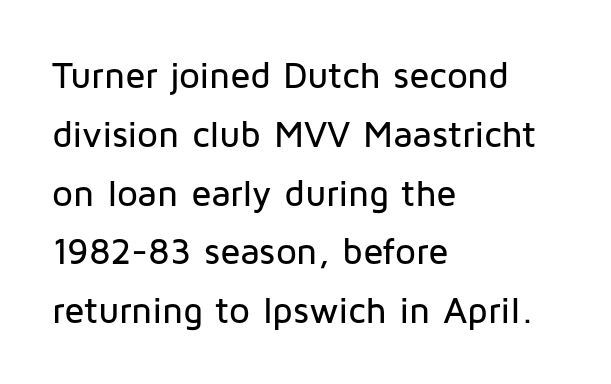
Q: Is the text italic (slanted)? A: No, it is upright.
Q: Is the typeface a serif or a sans-serif typeface? A: Sans-serif.
Q: Is the text underlined? A: No.
Q: How is the paragraph aligned? A: Left-aligned.
Q: Is the spacing between letters normal or unusually wide? A: Normal.
Q: Is the spacing between lines tight, normal or loose? A: Normal.
Q: Width (condensed, normal, or wide)? A: Normal.
Q: Stroke contrast? A: Low.
Q: x-height? A: Medium.
Q: Monospaced? A: No.
